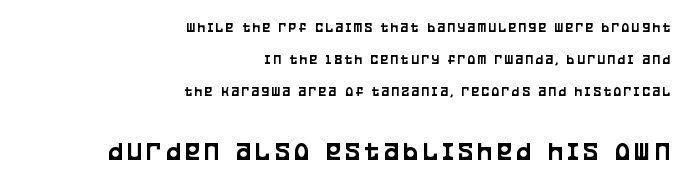
The lines are spread far apart with generous leading. This rendering uses right alignment, leaving the left contour irregular. The second block has been scaled up relative to the first. Unmarked baselines from the first word to the last. The axis of the letterforms is exactly vertical.
